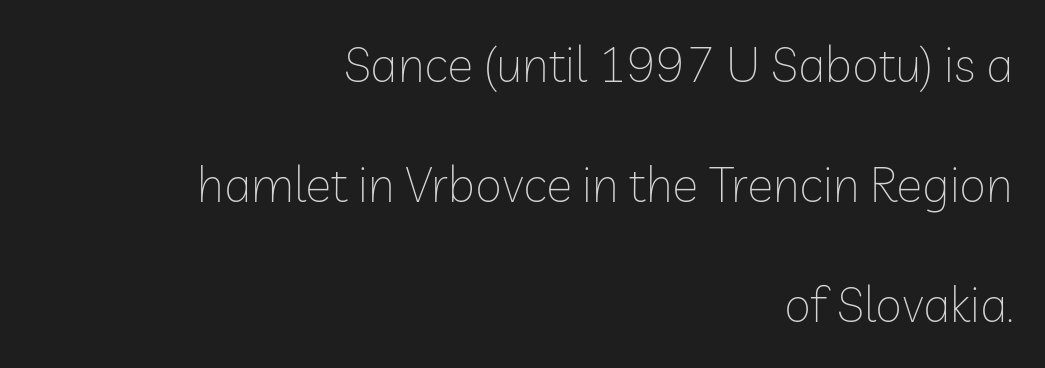
{"serif": "no", "italic": "no", "bold": "no", "weight": "thin", "width": "normal", "stroke_contrast": "low", "x_height": "medium", "monospaced": "no", "underline": "no", "align": "right", "line_spacing": "loose", "line_spacing_ratio": 2.45, "letter_spacing": "normal", "letter_spacing_em": 0.0, "glyph_px": 49}
